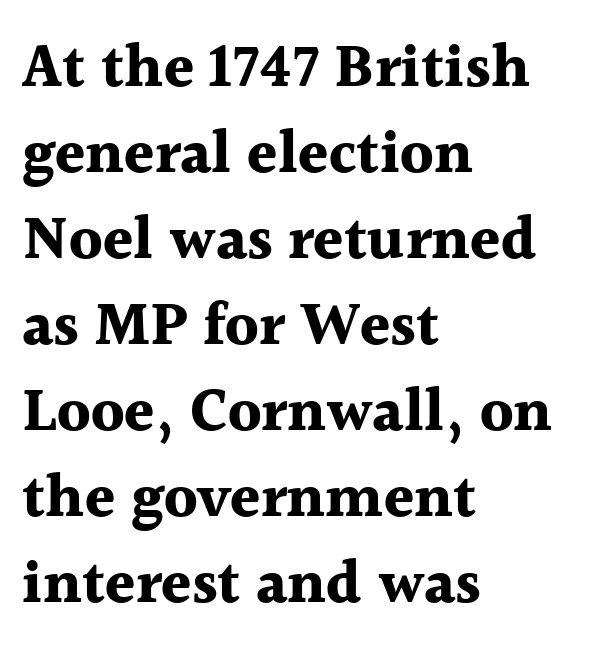
Q: Is the text bold? A: Yes.
Q: Is the text italic (slanted)? A: No, it is upright.
Q: Is the typeface a serif or a sans-serif typeface? A: Serif.
Q: Is the text underlined? A: No.
Q: How is the paragraph aligned? A: Left-aligned.
Q: Is the spacing between letters normal or unusually wide? A: Normal.
Q: Is the spacing between lines tight, normal or loose? A: Normal.
Q: Width (condensed, normal, or wide)? A: Normal.
Q: x-height? A: Medium.
Q: Monospaced? A: No.
